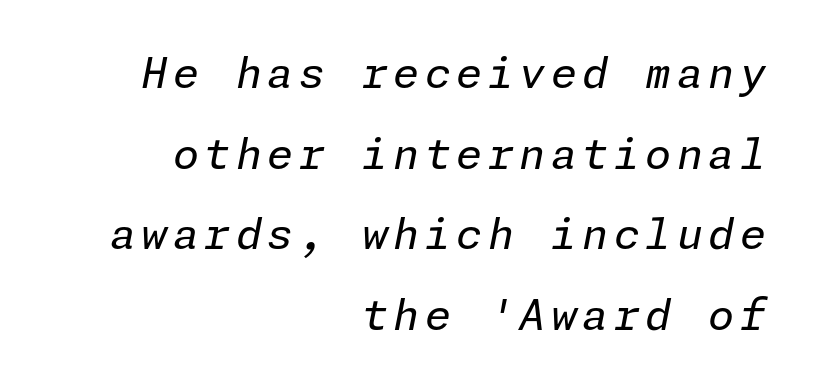
The image shows 42 px regular-weight type, italic (leaning right); set right-aligned, loose line spacing (1.92x), not underlined; low stroke contrast and a medium x-height.
